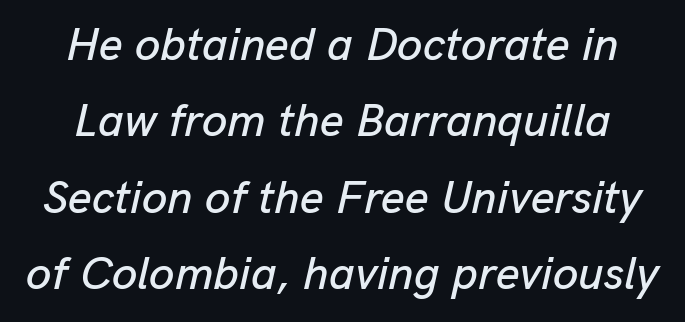
{"italic": "yes", "lean": "right", "slant_degrees": 13, "width": "normal", "stroke_contrast": "low", "x_height": "medium", "monospaced": "no", "underline": "no", "line_spacing": "normal", "line_spacing_ratio": 1.66, "letter_spacing": "normal", "letter_spacing_em": 0.0, "glyph_px": 46}
